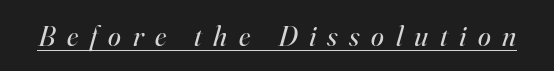
{"serif": "yes", "italic": "yes", "lean": "right", "slant_degrees": 16, "bold": "no", "weight": "regular", "width": "normal", "stroke_contrast": "high", "x_height": "small", "monospaced": "no", "underline": "yes", "letter_spacing": "wide", "letter_spacing_em": 0.4, "glyph_px": 29}
